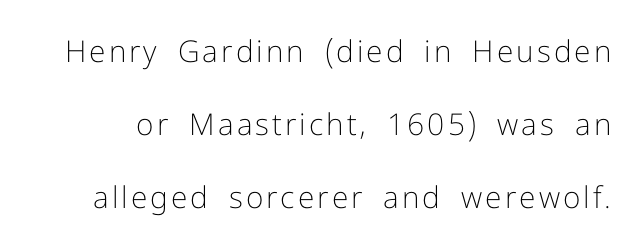
Varying glyph widths throughout — classic text-font behaviour. It's the straight-up-and-down kind of type. Vertically, the passage feels expansive, rows floating well apart. Font category for this specimen: sans-serif. The weight would be labelled regular, book, light, or lighter still. Words float on clear page, feet unadorned.
